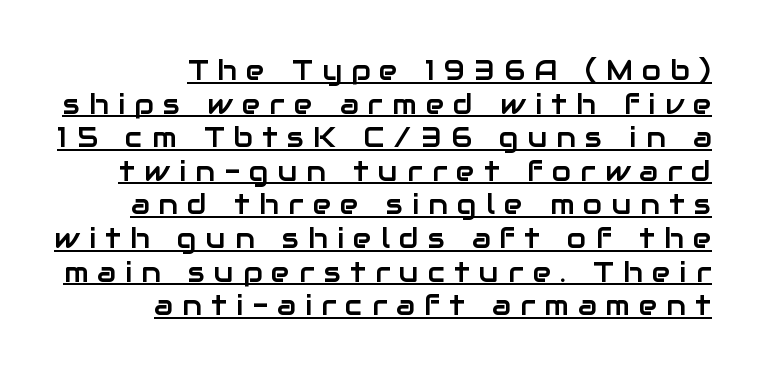
The image shows 28 px sans-serif type, upright; set right-aligned, line spacing 1.2x, unusually wide letter spacing (+0.33 em), underlined; low stroke contrast and a medium x-height.
